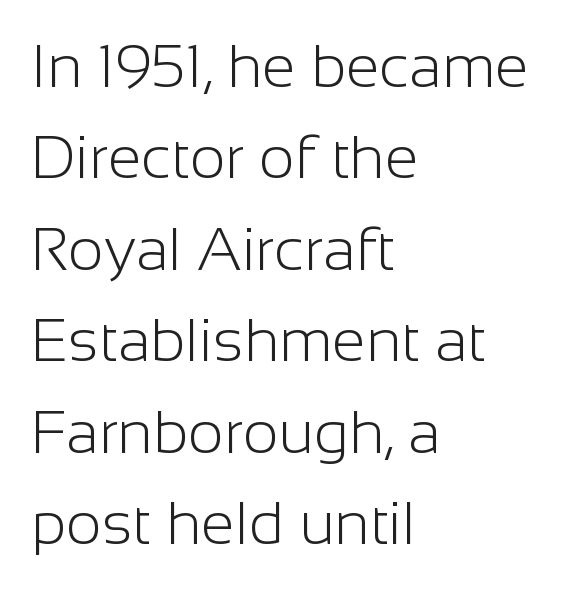
These lines sit exactly where default settings would place them. Notice how the passage keeps a crisp vertical edge on the left only. Does the lettering tilt? It doesn't — this is upright. This sample uses a sans-serif face.
